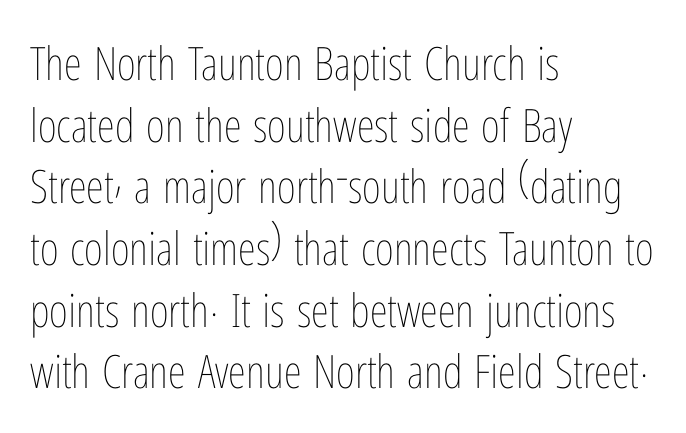
{"italic": "no", "bold": "no", "weight": "thin", "width": "condensed", "stroke_contrast": "low", "x_height": "medium", "monospaced": "no", "underline": "no", "align": "left", "line_spacing": "normal", "line_spacing_ratio": 1.34, "letter_spacing": "normal", "letter_spacing_em": 0.0, "glyph_px": 46}
